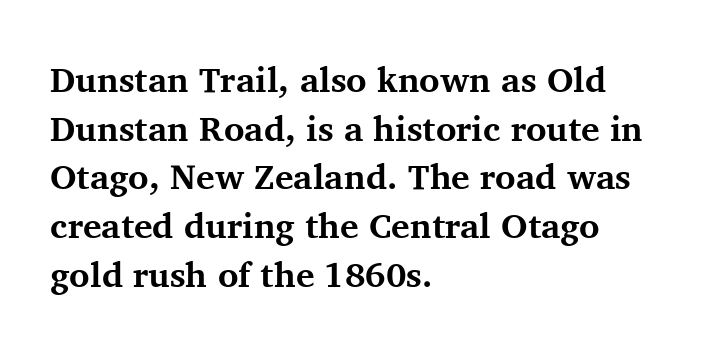
The image shows 35 px bold serif type, upright; set left-aligned, normal line spacing (1.39x), normal letter spacing, not underlined; medium stroke contrast and a medium x-height.
